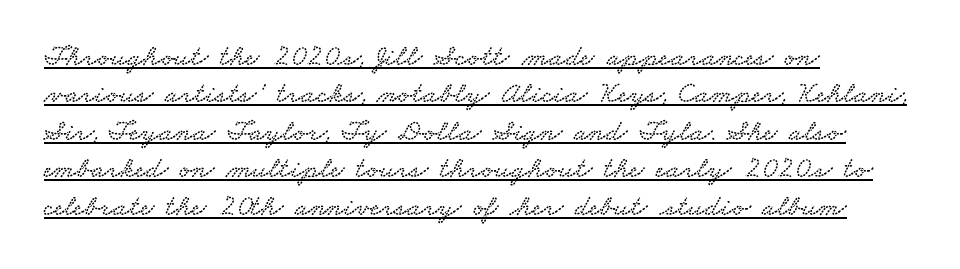
{"serif": "yes", "width": "wide", "stroke_contrast": "low", "x_height": "small", "monospaced": "no", "underline": "yes", "align": "left", "line_spacing": "normal", "line_spacing_ratio": 1.25, "letter_spacing": "normal", "letter_spacing_em": 0.0, "glyph_px": 30}
